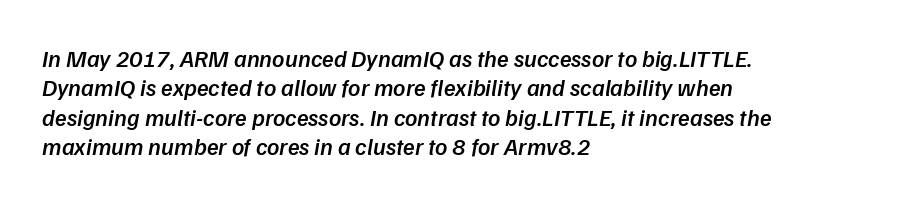
{"italic": "yes", "lean": "right", "slant_degrees": 9, "bold": "semi", "underline": "no", "align": "left", "line_spacing_ratio": 1.22, "letter_spacing": "normal", "letter_spacing_em": 0.0, "glyph_px": 24}
